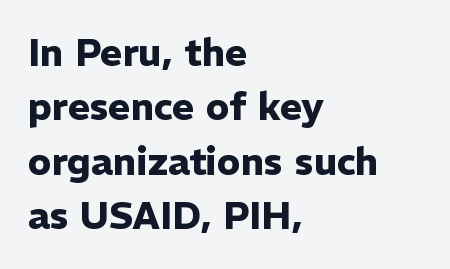
The image shows 38 px heavy sans-serif type, upright; set left-aligned, normal line spacing (1.43x), normal letter spacing, not underlined; low stroke contrast and a medium x-height.
